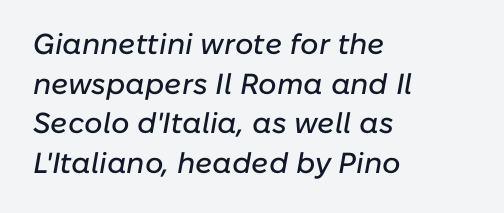
Q: Is the text italic (slanted)? A: Yes, it leans right by about 10 degrees.
Q: Is the text underlined? A: No.
Q: How is the paragraph aligned? A: Left-aligned.
Q: Is the spacing between letters normal or unusually wide? A: Normal.
Q: Is the spacing between lines tight, normal or loose? A: Normal.
Q: Width (condensed, normal, or wide)? A: Normal.
Q: Stroke contrast? A: Low.
Q: x-height? A: Medium.
Q: Monospaced? A: No.
